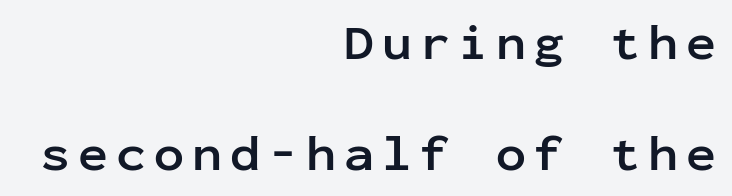
The image shows 50 px semibold sans-serif type, upright, monospaced; set right-aligned, loose line spacing (2.22x), not underlined; low stroke contrast and a medium x-height.
